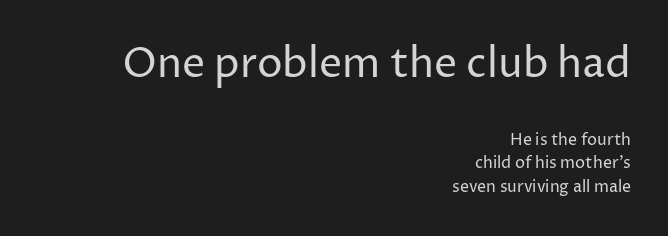
The image shows 41 px regular-weight sans-serif type, upright; set right-aligned, normal line spacing (1.45x), normal letter spacing, not underlined; the first (top) block is 2.56x larger; low stroke contrast and a medium x-height.
